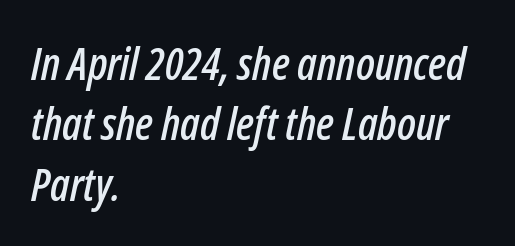
The image shows 45 px condensed type, italic (leaning right); set left-aligned, normal line spacing (1.34x), normal letter spacing, not underlined; low stroke contrast and a medium x-height.
